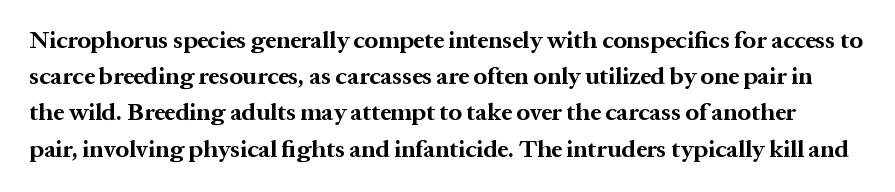
The image shows 24 px bold type, upright; set normal line spacing (1.51x), normal letter spacing, not underlined.
